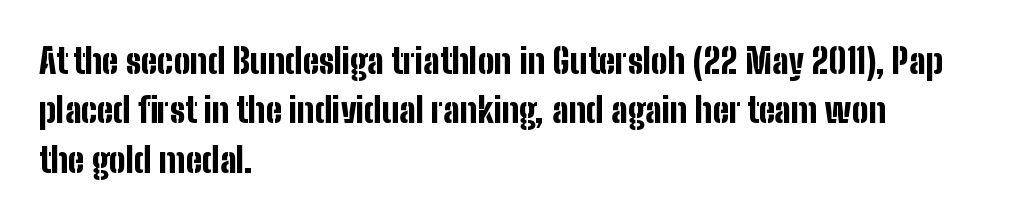
Q: Is the text bold? A: Yes.
Q: Is the text italic (slanted)? A: No, it is upright.
Q: Is the typeface a serif or a sans-serif typeface? A: Sans-serif.
Q: Is the text underlined? A: No.
Q: How is the paragraph aligned? A: Left-aligned.
Q: Is the spacing between letters normal or unusually wide? A: Normal.
Q: Is the spacing between lines tight, normal or loose? A: Normal.
Q: Width (condensed, normal, or wide)? A: Condensed.
Q: Stroke contrast? A: Low.
Q: x-height? A: Medium.
Q: Monospaced? A: No.
